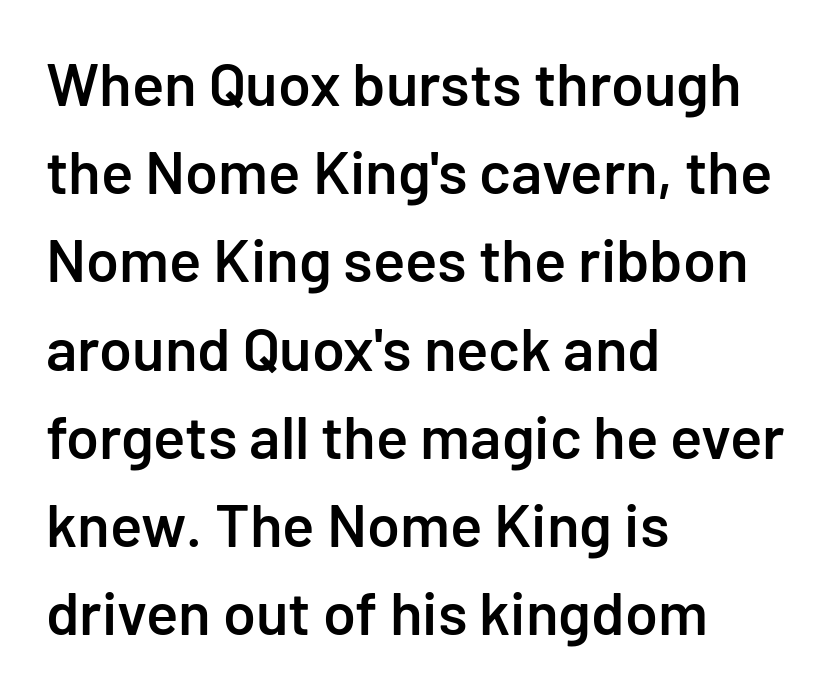
The image shows 60 px semibold sans-serif type, upright; set left-aligned, normal line spacing (1.47x), normal letter spacing, not underlined; low stroke contrast and a medium x-height.
